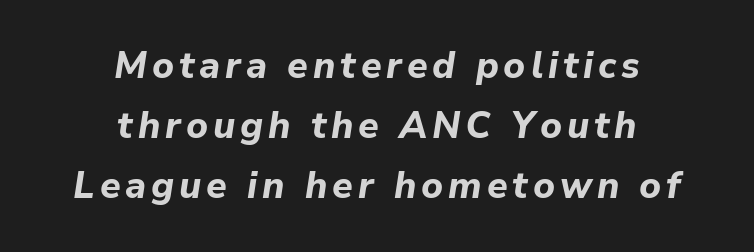
Q: Is the text bold? A: Yes.
Q: Is the text italic (slanted)? A: Yes, it leans right by about 9 degrees.
Q: Is the text underlined? A: No.
Q: How is the paragraph aligned? A: Centered.
Q: Is the spacing between lines tight, normal or loose? A: Normal.
Q: Width (condensed, normal, or wide)? A: Normal.
Q: Stroke contrast? A: Low.
Q: x-height? A: Medium.
Q: Monospaced? A: No.
